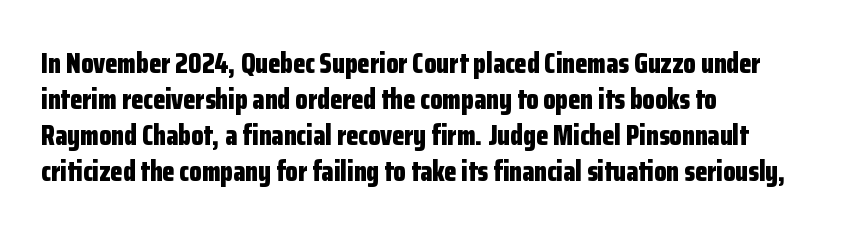
The image shows 28 px bold, condensed sans-serif type, upright; set left-aligned, normal line spacing (1.29x), normal letter spacing, not underlined; low stroke contrast and a medium x-height.
